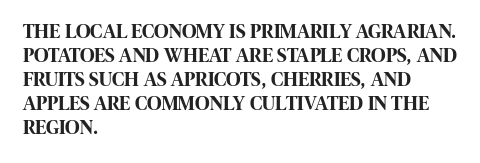
{"italic": "no", "bold": "yes", "underline": "no", "align": "left", "line_spacing_ratio": 1.2, "letter_spacing": "normal", "letter_spacing_em": 0.0, "glyph_px": 20}
